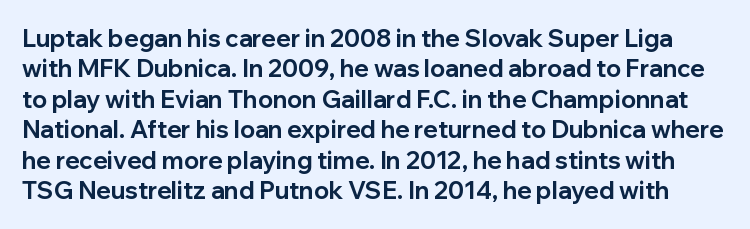
Thick stems and heavy bowls — unmistakably bold. Only glyphs here, with clear space below each row. Nothing unusual about the tracking: characters are spaced as the font intends. Reading down the column, the eye jumps a familiar distance to each next line. Unlike italic type, these characters show no tilt at all.
